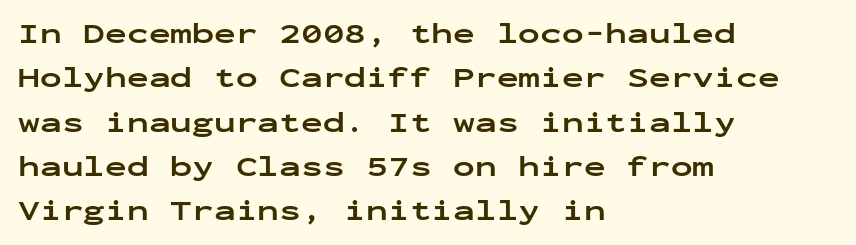
A clean baseline with only descenders dipping below it. Summary of vertical rhythm: regular, with standard interline spacing. Is this a fixed-width face? Yes — each glyph sits in an identical cell. Weight check: bold — yes, fully. Caption: standard tracking, unaltered.
